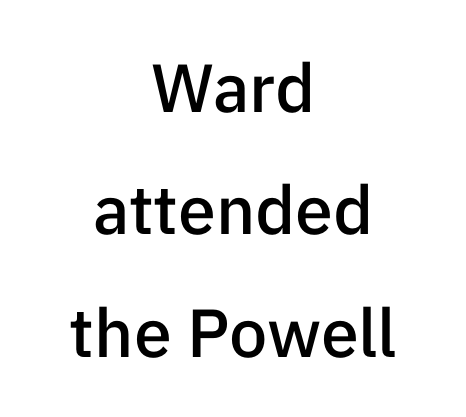
These lines keep a tight, regular rhythm from letter to letter. These lines are rendered in a variable-pitch font. Caption: multi-line text, centered on the measure. Underlining? Definitely not there.
